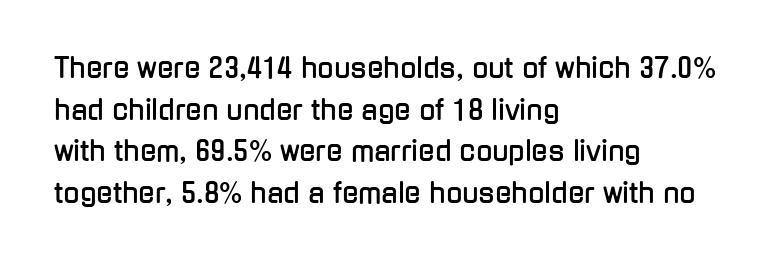
Q: Is the text italic (slanted)? A: No, it is upright.
Q: Is the text underlined? A: No.
Q: How is the paragraph aligned? A: Left-aligned.
Q: Is the spacing between letters normal or unusually wide? A: Normal.
Q: Is the spacing between lines tight, normal or loose? A: Normal.
